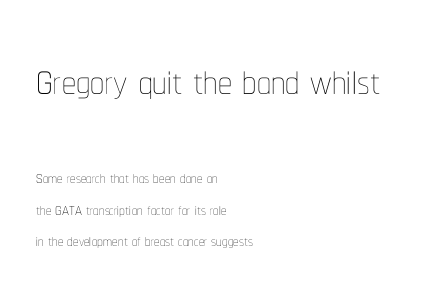
Q: Is the text bold? A: No.
Q: Is the text italic (slanted)? A: No, it is upright.
Q: Is the text underlined? A: No.
Q: How is the paragraph aligned? A: Left-aligned.
Q: Is the spacing between letters normal or unusually wide? A: Normal.
Q: Is the spacing between lines tight, normal or loose? A: Normal.
Q: Which block of text is set in a larger size, the first (top) or the second (bottom)? A: The first (top) one.
Q: Width (condensed, normal, or wide)? A: Condensed.
Q: Stroke contrast? A: Low.
Q: x-height? A: Medium.
Q: Monospaced? A: No.
